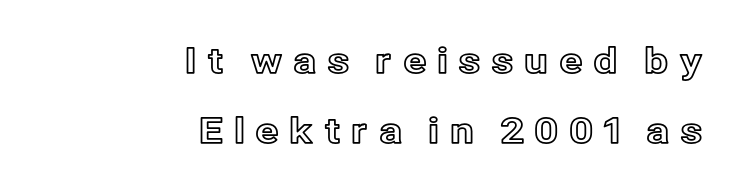
Q: Is the text italic (slanted)? A: No, it is upright.
Q: Is the text underlined? A: No.
Q: How is the paragraph aligned? A: Right-aligned.
Q: Is the spacing between letters normal or unusually wide? A: Unusually wide.
Q: Is the spacing between lines tight, normal or loose? A: Loose.
Q: Width (condensed, normal, or wide)? A: Normal.
Q: x-height? A: Medium.
Q: Monospaced? A: No.
